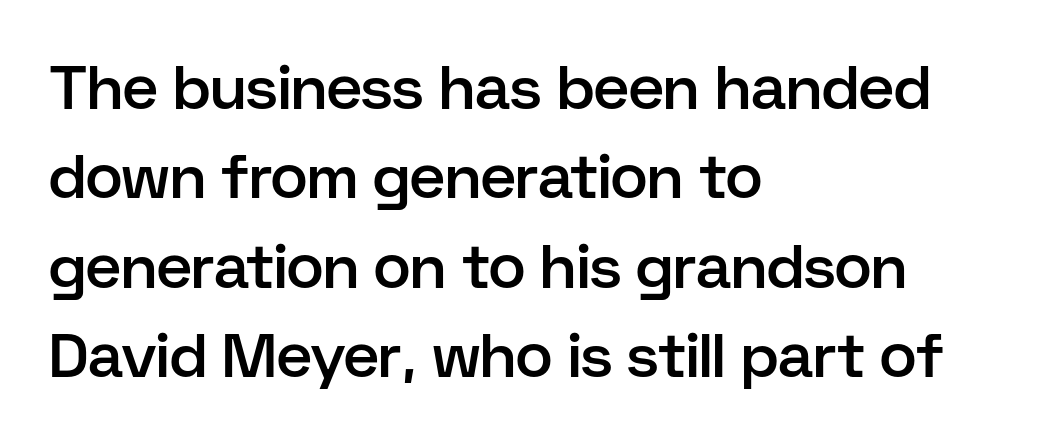
This sample keeps an unexceptional amount of space between lines. Compared with an ordinary text face, these strokes are moderately heavier — a semibold. Look at the bottom of the vertical strokes: they stop flat, with no serifs. Posture: vertical. Spacing verdict: proportional, widths tailored to each character.
